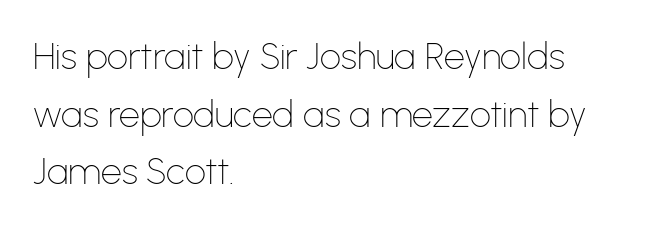
Quick note: not italic, upright. Grotesque or geometric, the face here clearly has no serifs. Bold? No — there's no thickening of the strokes. In terms of leading, this rendering sits right in the middle. The rendering uses natural spacing where letterforms have individual widths. Spacing between characters is what you'd get straight out of the box.
